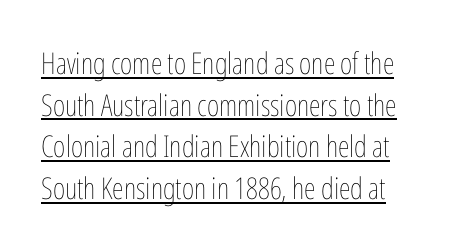
{"italic": "no", "bold": "no", "weight": "thin", "width": "condensed", "stroke_contrast": "low", "x_height": "medium", "monospaced": "no", "underline": "yes", "align": "left", "line_spacing": "normal", "line_spacing_ratio": 1.39, "letter_spacing": "normal", "letter_spacing_em": 0.0, "glyph_px": 30}
